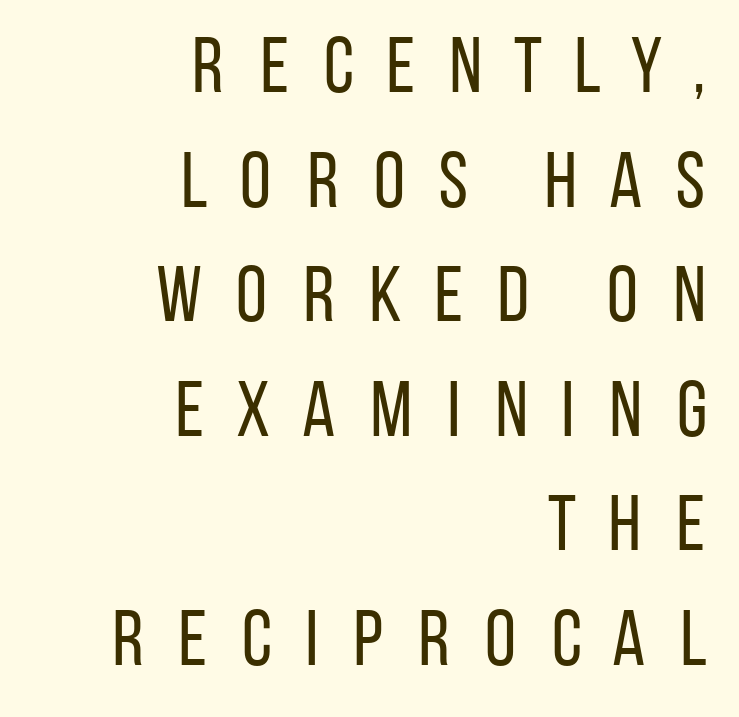
{"serif": "no", "italic": "no", "bold": "no", "weight": "regular", "width": "condensed", "stroke_contrast": "low", "x_height": "large", "monospaced": "no", "underline": "no", "align": "right", "line_spacing": "normal", "line_spacing_ratio": 1.45, "letter_spacing": "wide", "letter_spacing_em": 0.37, "glyph_px": 79}
